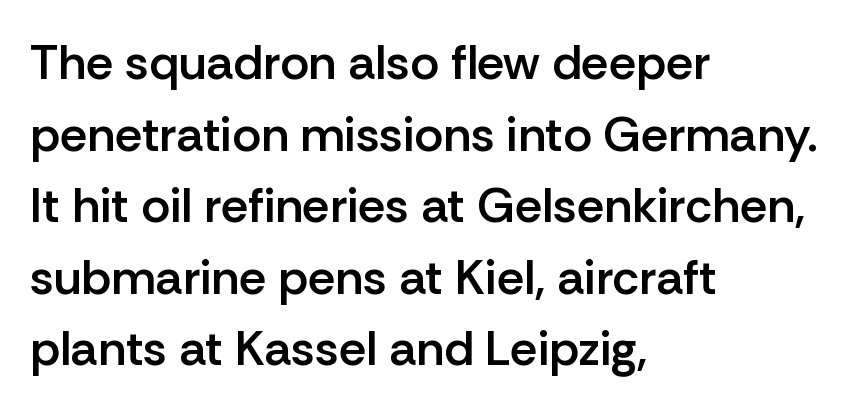
The image shows 49 px semibold sans-serif type, upright; set left-aligned, normal line spacing (1.46x), normal letter spacing, not underlined; low stroke contrast and a medium x-height.
